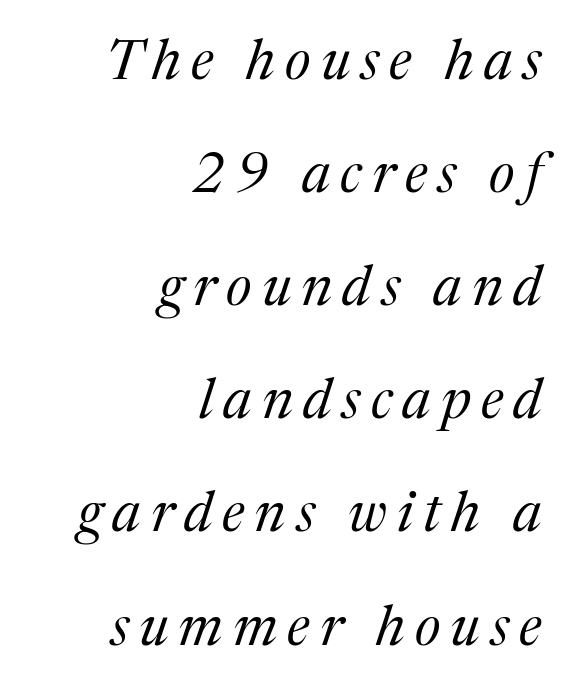
Q: Is the text bold? A: No.
Q: Is the text italic (slanted)? A: Yes, it leans right by about 17 degrees.
Q: Is the typeface a serif or a sans-serif typeface? A: Serif.
Q: Is the text underlined? A: No.
Q: How is the paragraph aligned? A: Right-aligned.
Q: Is the spacing between lines tight, normal or loose? A: Loose.
Q: Width (condensed, normal, or wide)? A: Normal.
Q: Stroke contrast? A: Medium.
Q: x-height? A: Medium.
Q: Monospaced? A: No.
